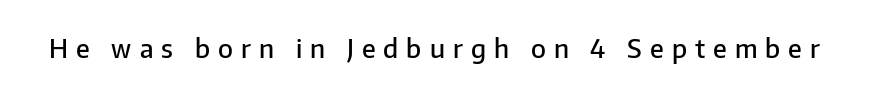
{"italic": "no", "bold": "semi", "underline": "no", "letter_spacing": "wide", "letter_spacing_em": 0.31, "glyph_px": 26}
